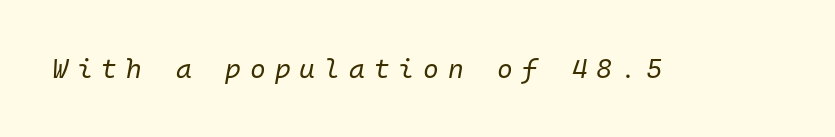
The image shows 27 px text type, italic (leaning right); set unusually wide letter spacing (+0.33 em), not underlined.
